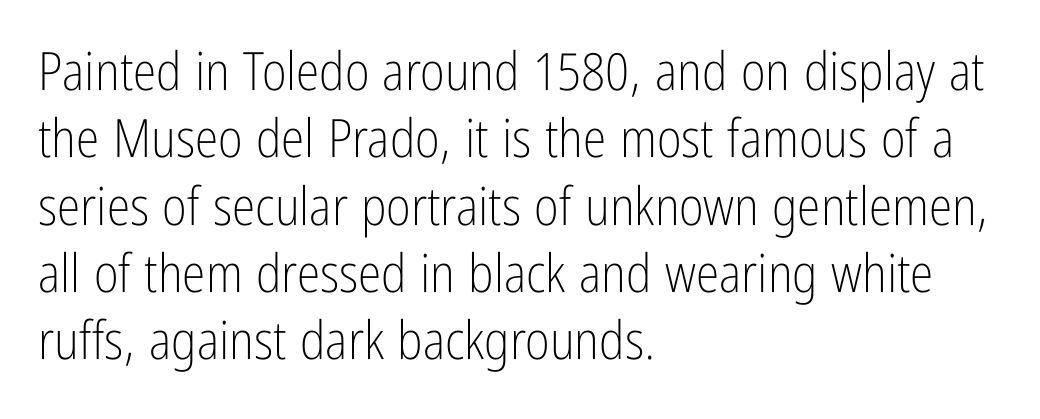
Q: Is the text bold? A: No.
Q: Is the text italic (slanted)? A: No, it is upright.
Q: Is the typeface a serif or a sans-serif typeface? A: Sans-serif.
Q: Is the text underlined? A: No.
Q: How is the paragraph aligned? A: Left-aligned.
Q: Is the spacing between letters normal or unusually wide? A: Normal.
Q: Is the spacing between lines tight, normal or loose? A: Normal.
Q: Width (condensed, normal, or wide)? A: Condensed.
Q: Stroke contrast? A: Low.
Q: x-height? A: Medium.
Q: Monospaced? A: No.
